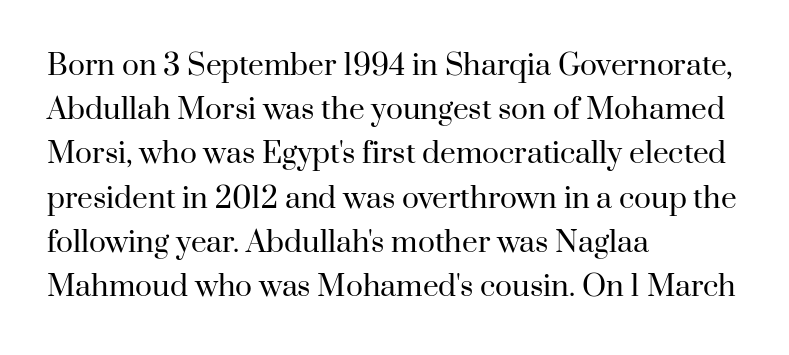
{"serif": "yes", "italic": "no", "bold": "no", "weight": "regular", "width": "normal", "stroke_contrast": "high", "x_height": "small", "monospaced": "no", "underline": "no", "align": "left", "line_spacing": "normal", "line_spacing_ratio": 1.58, "letter_spacing": "normal", "letter_spacing_em": 0.0, "glyph_px": 28}
